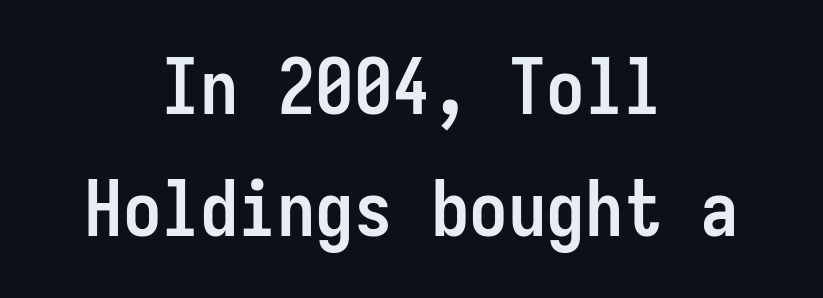
{"serif": "no", "italic": "no", "bold": "yes", "weight": "semibold", "width": "condensed", "stroke_contrast": "low", "x_height": "medium", "monospaced": "yes", "underline": "no", "align": "center", "line_spacing": "normal", "line_spacing_ratio": 1.59, "letter_spacing": "normal", "letter_spacing_em": 0.0, "glyph_px": 77}
